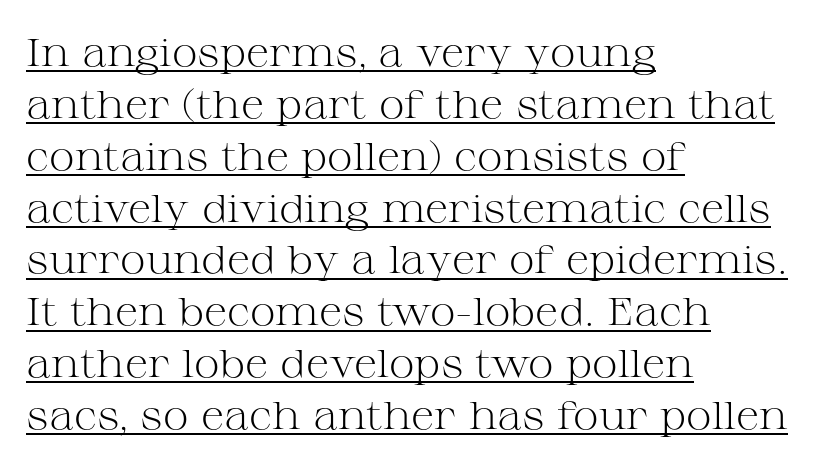
The image shows 39 px light, wide serif type, upright; set left-aligned, normal line spacing (1.33x), normal letter spacing, underlined; medium stroke contrast and a medium x-height.
